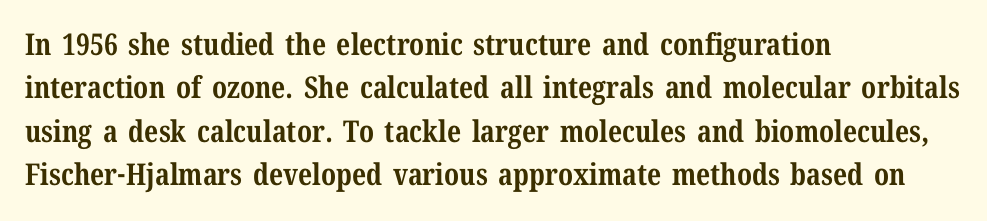
The glyphs have the mass of a bold cut. Does extra space separate the letters? No, they use regular spacing. Typographically, this falls in the serif category. Honestly, the row spacing looks completely unremarkable. Italic? Not at all — the glyphs are vertical. The face used here is proportionally spaced, like ordinary book or web type.
